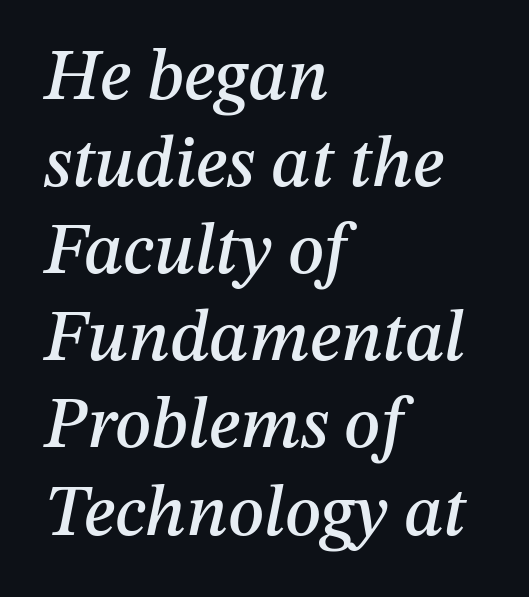
Q: Is the text italic (slanted)? A: Yes, it leans right by about 12 degrees.
Q: Is the text underlined? A: No.
Q: How is the paragraph aligned? A: Left-aligned.
Q: Is the spacing between letters normal or unusually wide? A: Normal.
Q: Width (condensed, normal, or wide)? A: Normal.
Q: Stroke contrast? A: Medium.
Q: x-height? A: Medium.
Q: Monospaced? A: No.
